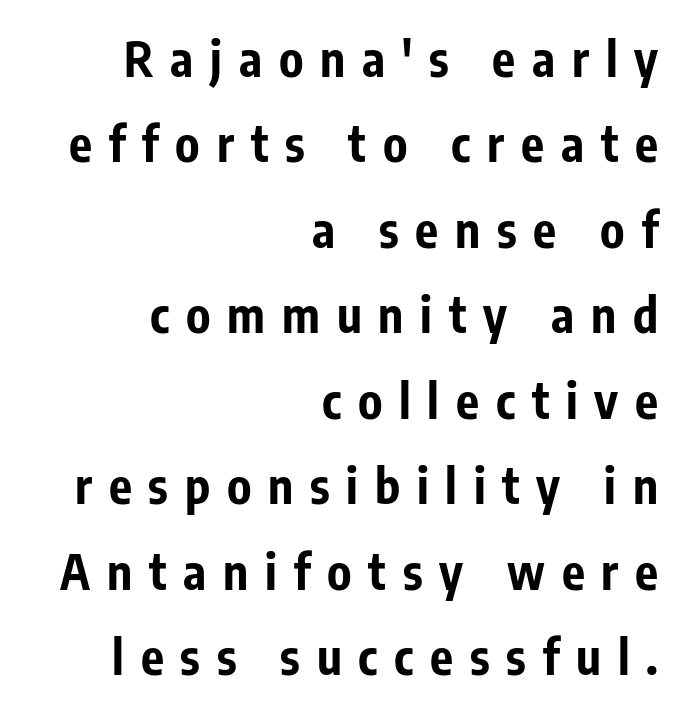
This sample is right-justified, so line beginnings fall wherever the words allow. The face used here is proportionally spaced, like ordinary book or web type. Each glyph is drawn with heavy, bold strokes. This sample uses a sans-serif face. The letters are spread apart with noticeably loose tracking. Descenders are the only things crossing below the line.
